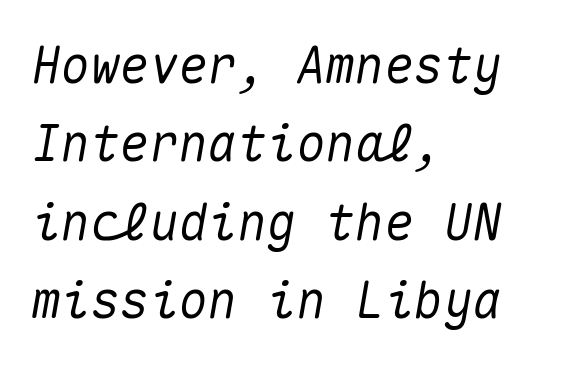
Layout note: lines flush left. Nobody touched the tracking dial on this one. Rendered with sloped, italic letterforms. Think of a typewriter: that constant character pitch is what you see here. Just letters on the line, the space beneath them empty. The designer left line spacing at the default.
